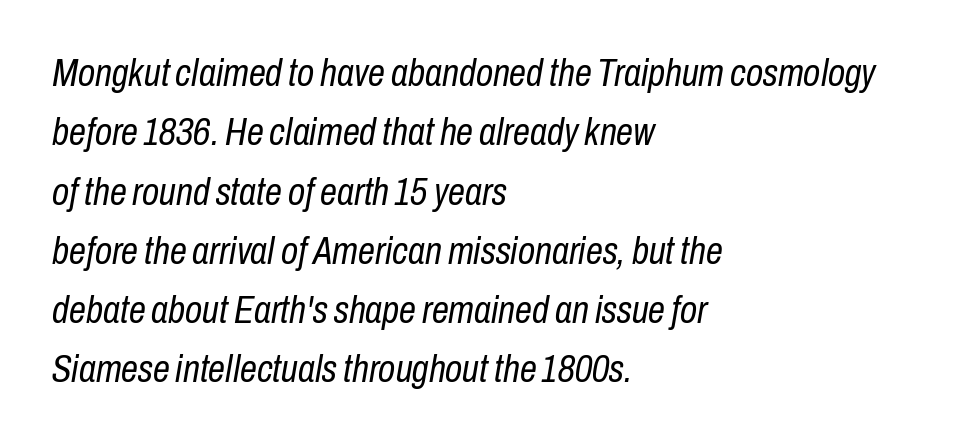
Q: Is the text bold? A: No.
Q: Is the text italic (slanted)? A: Yes, it leans right by about 10 degrees.
Q: Is the text underlined? A: No.
Q: How is the paragraph aligned? A: Left-aligned.
Q: Is the spacing between letters normal or unusually wide? A: Normal.
Q: Is the spacing between lines tight, normal or loose? A: Normal.
Q: Width (condensed, normal, or wide)? A: Condensed.
Q: Stroke contrast? A: Low.
Q: x-height? A: Medium.
Q: Monospaced? A: No.
